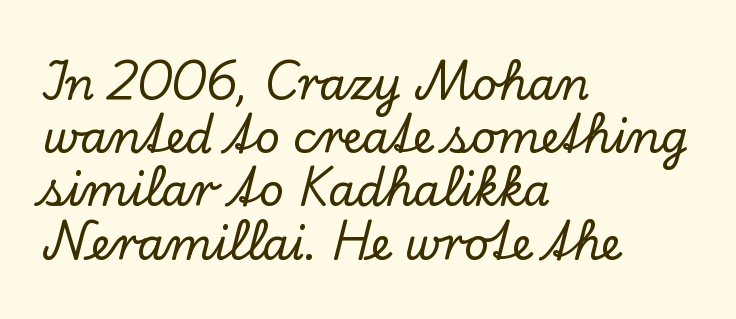
Q: Is the text italic (slanted)? A: Yes.
Q: Is the typeface a serif or a sans-serif typeface? A: Serif.
Q: Is the text underlined? A: No.
Q: How is the paragraph aligned? A: Left-aligned.
Q: Is the spacing between letters normal or unusually wide? A: Normal.
Q: Width (condensed, normal, or wide)? A: Normal.
Q: Stroke contrast? A: Low.
Q: x-height? A: Small.
Q: Monospaced? A: No.
